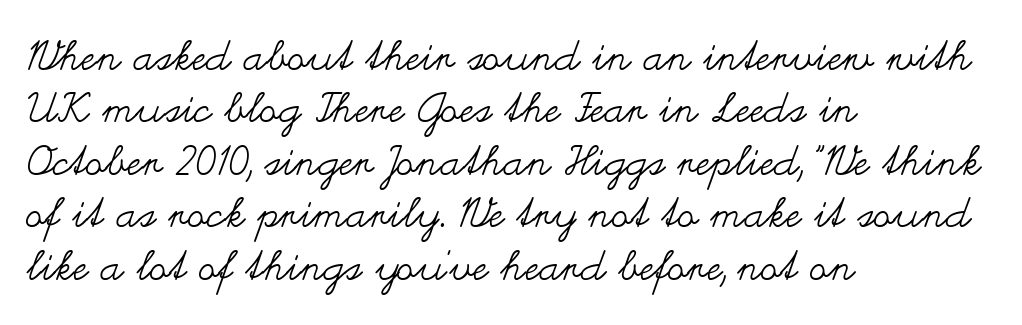
The face looks like a standard text weight, possibly lighter. This block has exactly the height ordinary leading produces. Looks like regular typesetting: each glyph gets only the width it needs. This rendering leaves character spacing at its baseline value.
